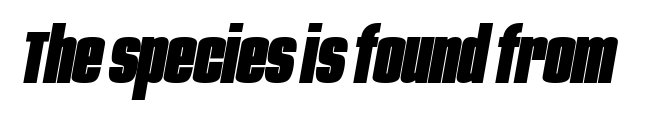
Q: Is the text bold? A: Yes.
Q: Is the text italic (slanted)? A: Yes, it leans right by about 10 degrees.
Q: Is the text underlined? A: No.
Q: Is the spacing between letters normal or unusually wide? A: Normal.
Q: Width (condensed, normal, or wide)? A: Condensed.
Q: Stroke contrast? A: Low.
Q: x-height? A: Large.
Q: Monospaced? A: No.
